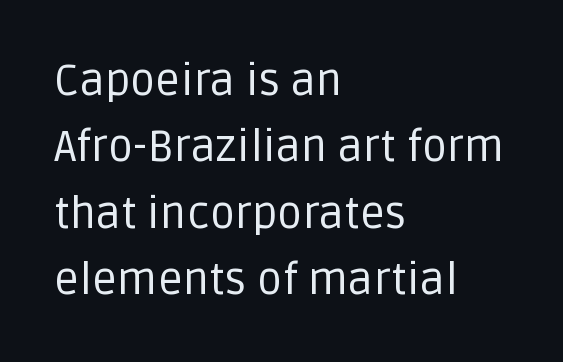
The image shows 44 px regular-weight sans-serif type, upright; set left-aligned, normal line spacing (1.51x), normal letter spacing, not underlined; low stroke contrast and a large x-height.
